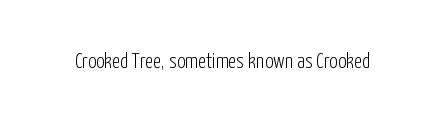
The passage shown is not underscored anywhere. The font's upright variant was chosen for this text. Stems here are at most as thick as an everyday book face. Observe the ordinary spacing: letters are neighbours, not strangers.
